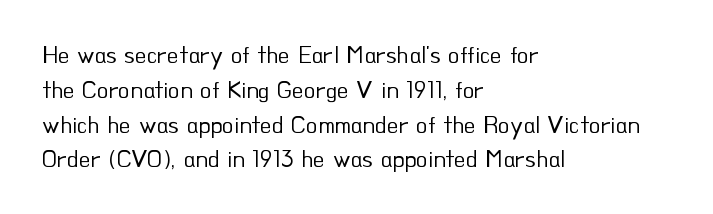
Q: Is the text bold? A: No.
Q: Is the text italic (slanted)? A: No, it is upright.
Q: Is the text underlined? A: No.
Q: How is the paragraph aligned? A: Left-aligned.
Q: Is the spacing between letters normal or unusually wide? A: Normal.
Q: Is the spacing between lines tight, normal or loose? A: Normal.
